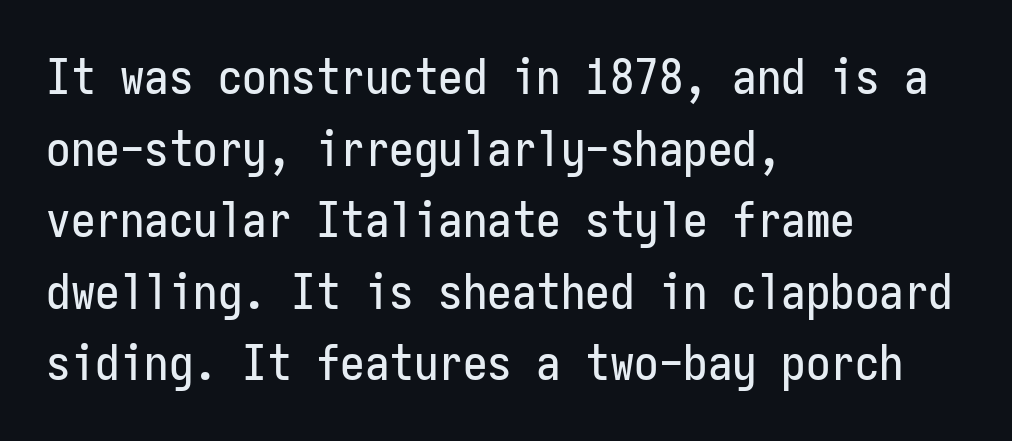
Q: Is the text italic (slanted)? A: No, it is upright.
Q: Is the typeface a serif or a sans-serif typeface? A: Sans-serif.
Q: Is the text underlined? A: No.
Q: How is the paragraph aligned? A: Left-aligned.
Q: Is the spacing between letters normal or unusually wide? A: Normal.
Q: Is the spacing between lines tight, normal or loose? A: Normal.
Q: Width (condensed, normal, or wide)? A: Condensed.
Q: Stroke contrast? A: Low.
Q: x-height? A: Medium.
Q: Monospaced? A: Yes.
